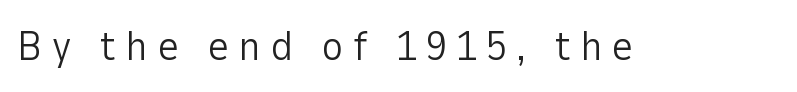
Q: Is the text bold? A: No.
Q: Is the text italic (slanted)? A: No, it is upright.
Q: Is the typeface a serif or a sans-serif typeface? A: Sans-serif.
Q: Is the text underlined? A: No.
Q: Is the spacing between letters normal or unusually wide? A: Unusually wide.
Q: Width (condensed, normal, or wide)? A: Normal.
Q: Stroke contrast? A: Low.
Q: x-height? A: Medium.
Q: Monospaced? A: No.
